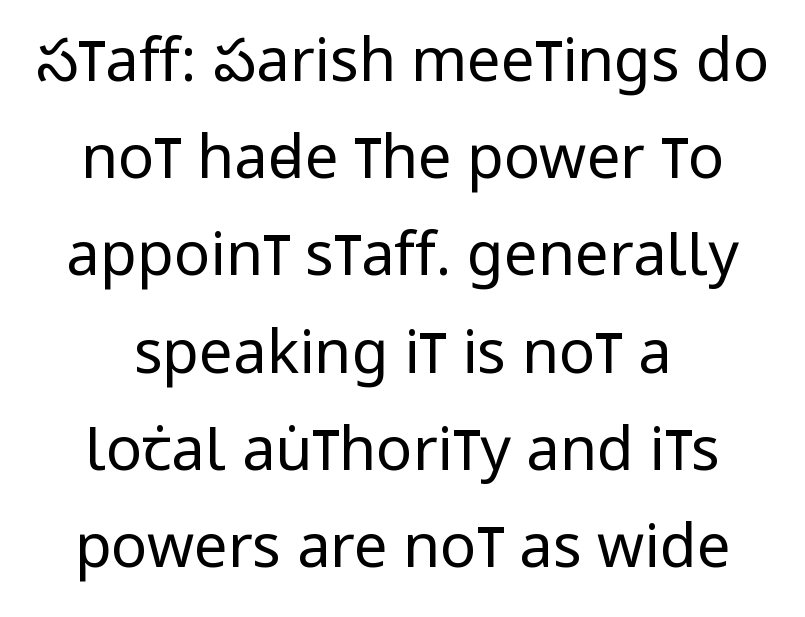
Q: Is the text bold? A: No.
Q: Is the text italic (slanted)? A: No, it is upright.
Q: Is the typeface a serif or a sans-serif typeface? A: Sans-serif.
Q: Is the text underlined? A: No.
Q: How is the paragraph aligned? A: Centered.
Q: Is the spacing between letters normal or unusually wide? A: Normal.
Q: Is the spacing between lines tight, normal or loose? A: Normal.
Q: Width (condensed, normal, or wide)? A: Condensed.
Q: Stroke contrast? A: Low.
Q: x-height? A: Large.
Q: Monospaced? A: No.
